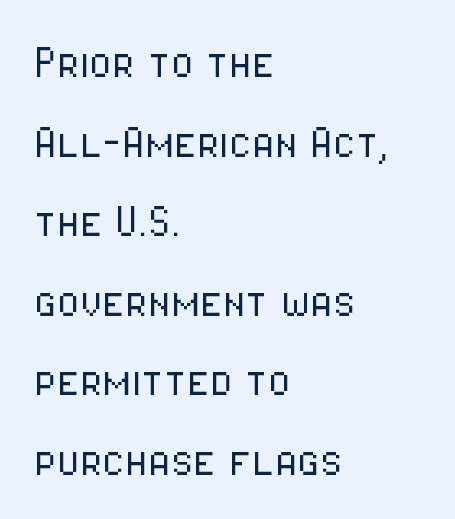
{"serif": "no", "italic": "no", "bold": "no", "weight": "light", "width": "condensed", "stroke_contrast": "low", "x_height": "medium", "monospaced": "no", "underline": "no", "align": "left", "line_spacing": "normal", "line_spacing_ratio": 1.53, "letter_spacing": "normal", "letter_spacing_em": 0.0, "glyph_px": 52}
